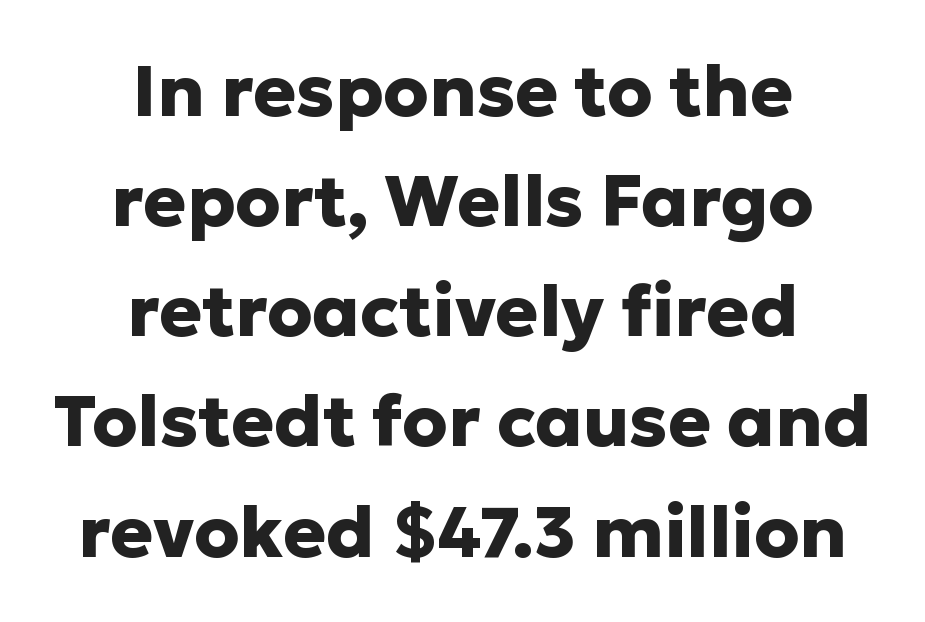
The image shows 72 px heavy sans-serif type, upright; set centered, normal line spacing (1.53x), normal letter spacing, not underlined; low stroke contrast and a medium x-height.
